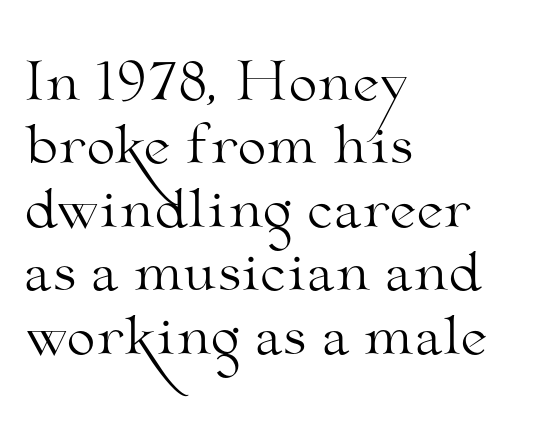
{"serif": "yes", "italic": "no", "bold": "no", "weight": "light", "width": "wide", "stroke_contrast": "medium", "x_height": "small", "monospaced": "no", "underline": "no", "align": "left", "line_spacing_ratio": 1.22, "letter_spacing": "normal", "letter_spacing_em": 0.0, "glyph_px": 52}
